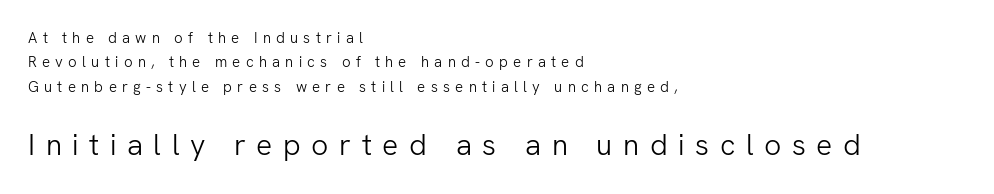
The image shows 30 px light sans-serif type, upright; set left-aligned, normal line spacing (1.63x), unusually wide letter spacing (+0.35 em), not underlined; the second (bottom) block is 2.0x larger; low stroke contrast and a medium x-height.
